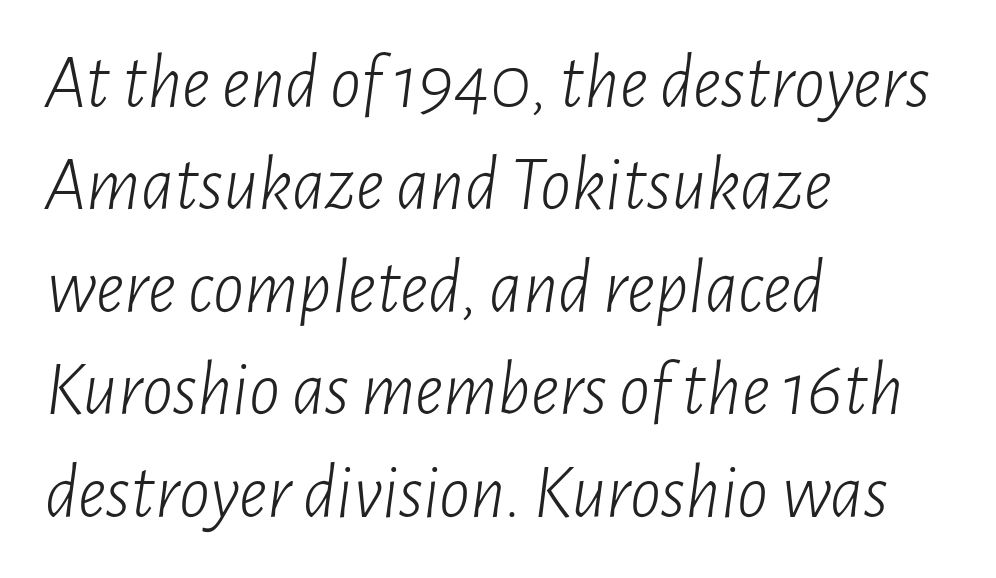
Q: Is the text bold? A: No.
Q: Is the text italic (slanted)? A: Yes, it leans right by about 7 degrees.
Q: Is the text underlined? A: No.
Q: How is the paragraph aligned? A: Left-aligned.
Q: Is the spacing between letters normal or unusually wide? A: Normal.
Q: Is the spacing between lines tight, normal or loose? A: Normal.
Q: Width (condensed, normal, or wide)? A: Condensed.
Q: Stroke contrast? A: Low.
Q: x-height? A: Medium.
Q: Monospaced? A: No.
